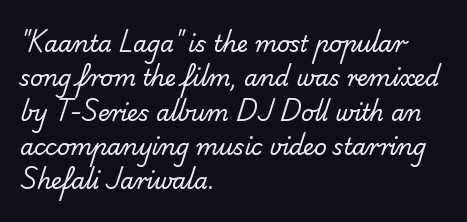
Anything drawn beneath the words? Only blank space. No letter is thick-stroked: the sample isn't bold. Notice how descenders clear the ascenders below comfortably — that's standard leading. A student would call this left alignment; a typographer would say flush left, rag right.
